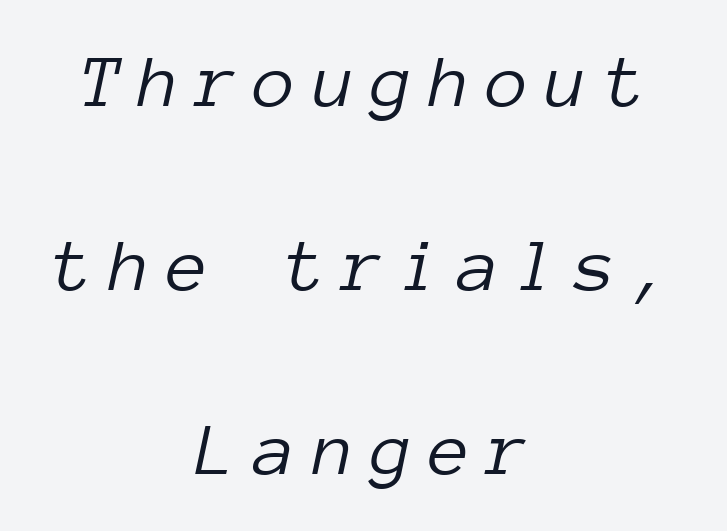
Q: Is the text bold? A: No.
Q: Is the text italic (slanted)? A: Yes, it leans right by about 12 degrees.
Q: Is the text underlined? A: No.
Q: How is the paragraph aligned? A: Centered.
Q: Is the spacing between letters normal or unusually wide? A: Unusually wide.
Q: Is the spacing between lines tight, normal or loose? A: Loose.
Q: Width (condensed, normal, or wide)? A: Normal.
Q: Stroke contrast? A: Low.
Q: x-height? A: Medium.
Q: Monospaced? A: Yes.
